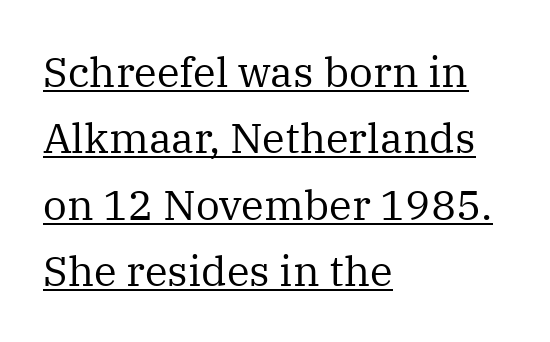
The image shows 42 px regular-weight serif type, upright; set left-aligned, normal line spacing (1.58x), normal letter spacing, underlined; medium stroke contrast and a medium x-height.
